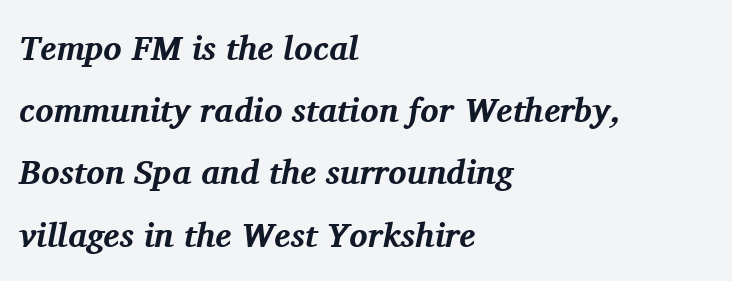
{"serif": "yes", "italic": "yes", "lean": "right", "slant_degrees": 11, "bold": "yes", "weight": "bold", "width": "normal", "stroke_contrast": "medium", "x_height": "medium", "monospaced": "no", "underline": "no", "align": "left", "line_spacing_ratio": 1.83, "letter_spacing": "normal", "letter_spacing_em": 0.0, "glyph_px": 34}
